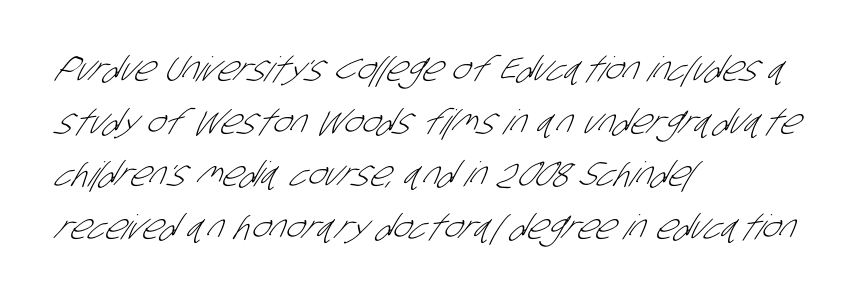
This rendering employs a face without finishing strokes, i.e., a sans-serif. Summary of weight: not heavy and not bold. A bare baseline throughout the passage. In terms of letterspacing, this is plain default setting.
